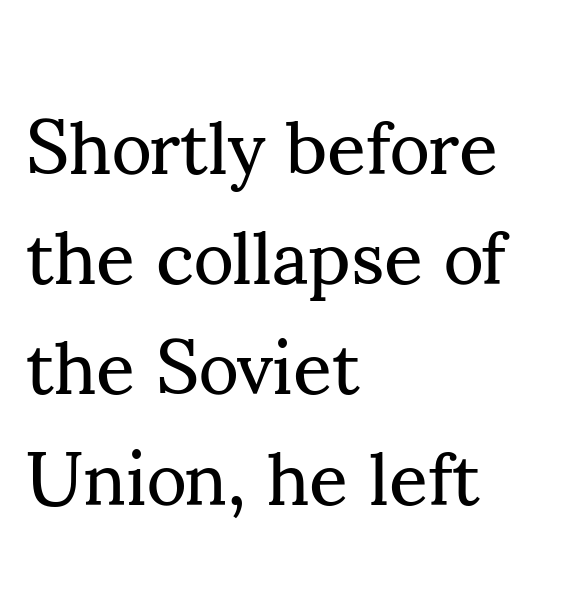
The cut favours lightness, reaching ordinary text weight at its darkest. This rendering employs a face with finishing strokes, i.e., a serif. Notice how the stems are strictly vertical — no italics here. Compared with typical body copy, the letter spacing here is the same. Interline gaps are of average width in this sample.
